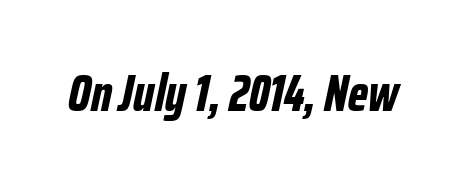
Q: Is the text bold? A: Yes.
Q: Is the text italic (slanted)? A: Yes, it leans right by about 12 degrees.
Q: Is the text underlined? A: No.
Q: Is the spacing between letters normal or unusually wide? A: Normal.
Q: Width (condensed, normal, or wide)? A: Condensed.
Q: Stroke contrast? A: Low.
Q: x-height? A: Medium.
Q: Monospaced? A: No.
